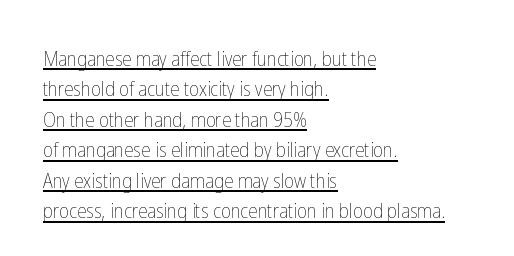
The face looks like a standard text weight, possibly lighter. Layout note: lines flush left. Short note: letters normally spaced. This block has exactly the height ordinary leading produces.
